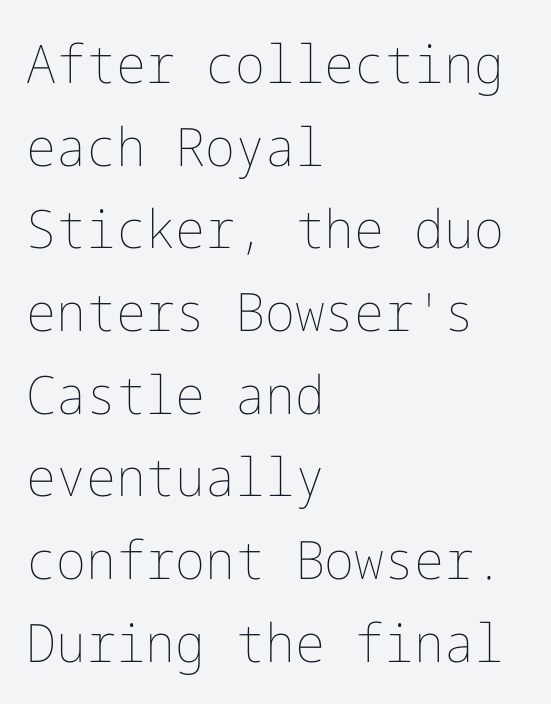
Q: Is the text bold? A: No.
Q: Is the text italic (slanted)? A: No, it is upright.
Q: Is the text underlined? A: No.
Q: How is the paragraph aligned? A: Left-aligned.
Q: Is the spacing between letters normal or unusually wide? A: Normal.
Q: Is the spacing between lines tight, normal or loose? A: Normal.
Q: Width (condensed, normal, or wide)? A: Normal.
Q: Stroke contrast? A: Low.
Q: x-height? A: Medium.
